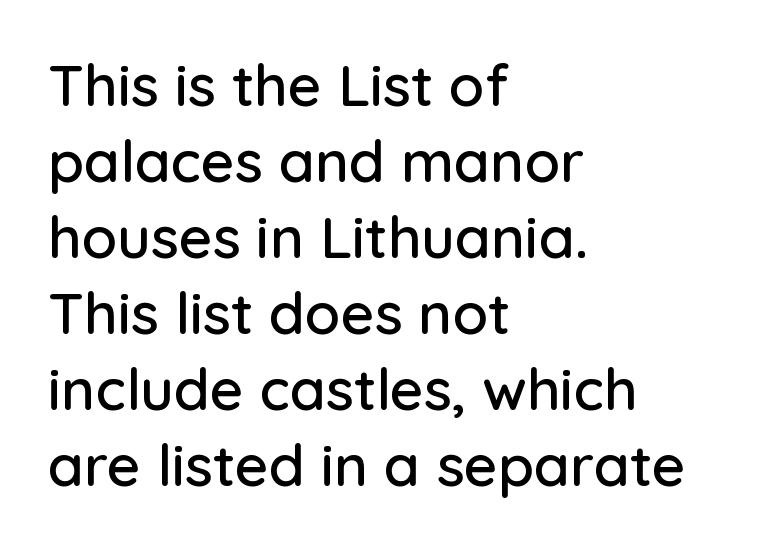
Q: Is the text italic (slanted)? A: No, it is upright.
Q: Is the typeface a serif or a sans-serif typeface? A: Sans-serif.
Q: Is the text underlined? A: No.
Q: How is the paragraph aligned? A: Left-aligned.
Q: Is the spacing between letters normal or unusually wide? A: Normal.
Q: Is the spacing between lines tight, normal or loose? A: Normal.
Q: Width (condensed, normal, or wide)? A: Normal.
Q: Stroke contrast? A: Low.
Q: x-height? A: Medium.
Q: Monospaced? A: No.
